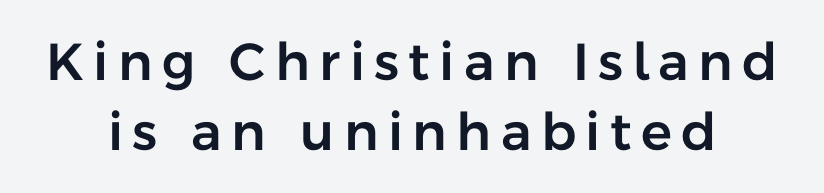
Notice how the stems are strictly vertical — no italics here. The string is rendered with underlining switched off. Each letter keeps its own natural width here, so spacing adapts to shape. Note: no serifs on the glyphs. One glance says typical: line gaps are just what's usual.
